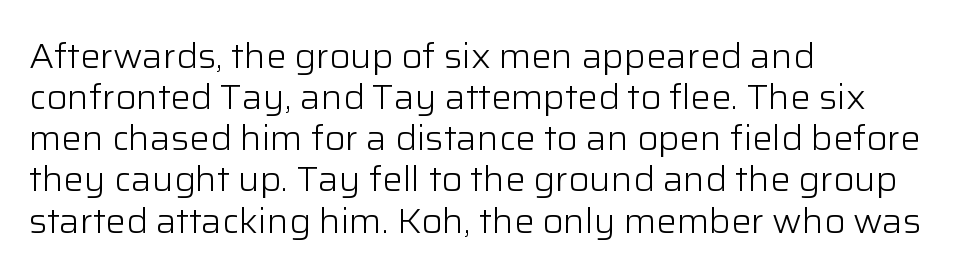
Serifs: no, the terminals of the letterforms are clean. The glyphs are unaccompanied by any horizontal stroke below them. The paragraph has a hard left edge and a soft right edge. Upright lettering throughout. These glyphs show unthickened strokes, regular width or finer.
